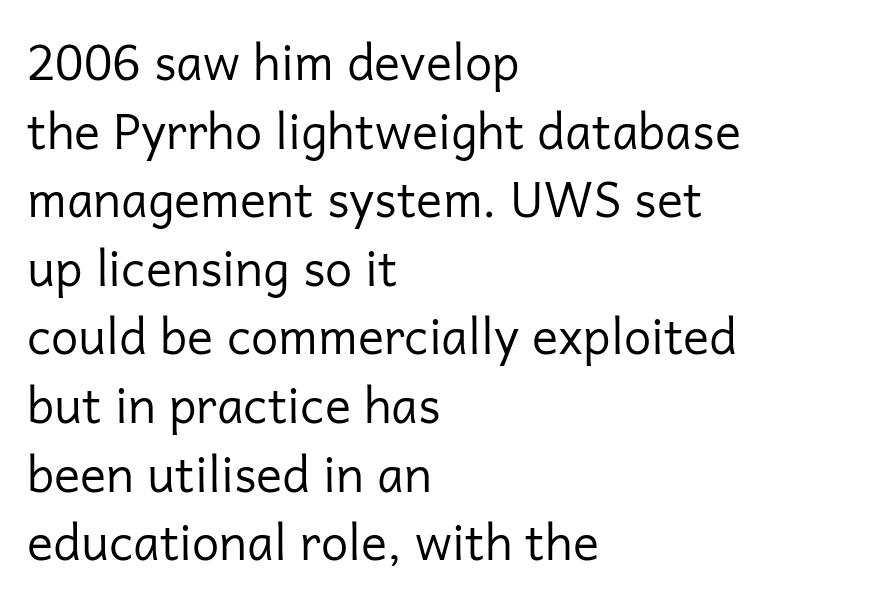
{"serif": "no", "italic": "no", "bold": "no", "weight": "regular", "width": "normal", "stroke_contrast": "low", "x_height": "medium", "monospaced": "no", "underline": "no", "align": "left", "line_spacing": "normal", "line_spacing_ratio": 1.4, "letter_spacing": "normal", "letter_spacing_em": 0.0, "glyph_px": 49}
